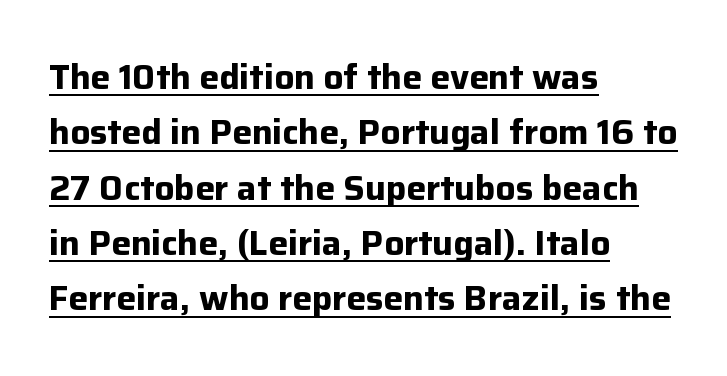
The image shows 35 px bold sans-serif type, upright; set left-aligned, normal line spacing (1.58x), normal letter spacing, underlined; low stroke contrast and a medium x-height.
